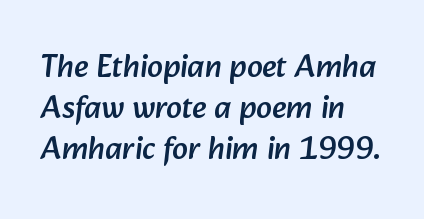
Q: Is the typeface a serif or a sans-serif typeface? A: Sans-serif.
Q: Is the text underlined? A: No.
Q: How is the paragraph aligned? A: Left-aligned.
Q: Is the spacing between letters normal or unusually wide? A: Normal.
Q: Is the spacing between lines tight, normal or loose? A: Normal.
Q: Width (condensed, normal, or wide)? A: Normal.
Q: Stroke contrast? A: Low.
Q: x-height? A: Medium.
Q: Monospaced? A: No.
